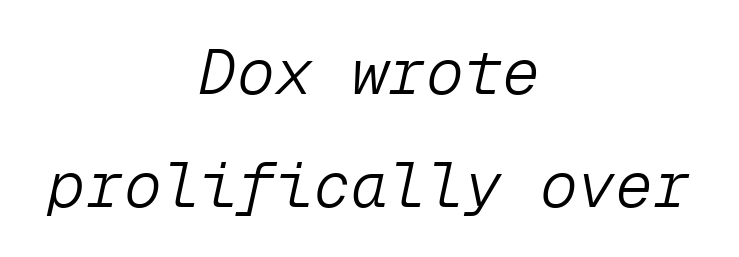
{"italic": "yes", "lean": "right", "slant_degrees": 12, "bold": "no", "weight": "light", "width": "normal", "stroke_contrast": "low", "x_height": "medium", "monospaced": "yes", "underline": "no", "align": "center", "line_spacing_ratio": 1.8, "letter_spacing": "normal", "letter_spacing_em": 0.0, "glyph_px": 63}
